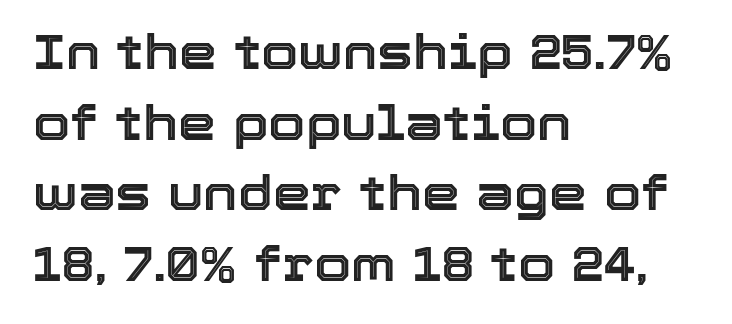
The foot of each line stays bare and open. Caption: multi-line text, flush left, ragged right. A typesetter would call this leading conventional body-copy spacing. The rendering keeps characters at their native spacing. Do the characters align in a grid? No, the font is proportional. Does the lettering tilt? It doesn't — this is upright.
